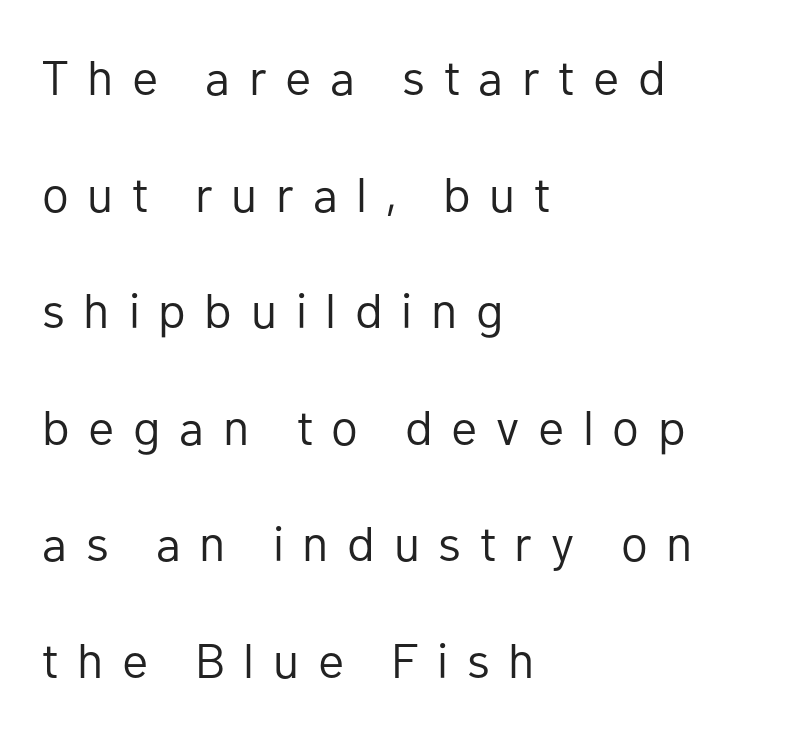
The strokes are not fattened; the text isn't bold. The compositor pushed each line to the left boundary. Successive baselines arrive slowly, with a big drop between each. Stroke terminals: plain, sans-serif. Glyph-to-glyph distance is far greater than everyday printed text.
